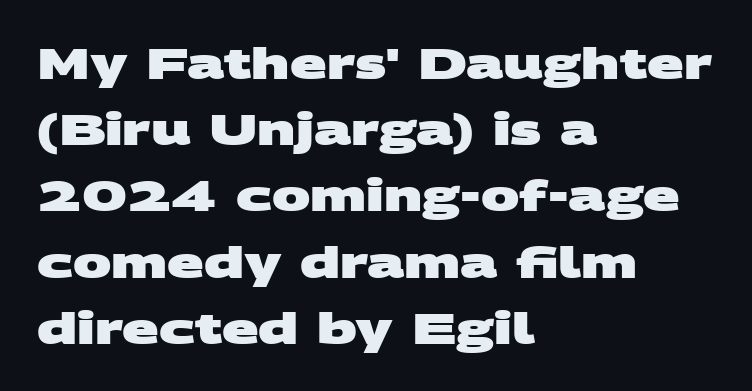
Q: Is the text bold? A: Yes.
Q: Is the typeface a serif or a sans-serif typeface? A: Sans-serif.
Q: Is the text underlined? A: No.
Q: How is the paragraph aligned? A: Left-aligned.
Q: Is the spacing between letters normal or unusually wide? A: Normal.
Q: Is the spacing between lines tight, normal or loose? A: Normal.
Q: Width (condensed, normal, or wide)? A: Wide.
Q: Stroke contrast? A: Medium.
Q: x-height? A: Large.
Q: Monospaced? A: No.
